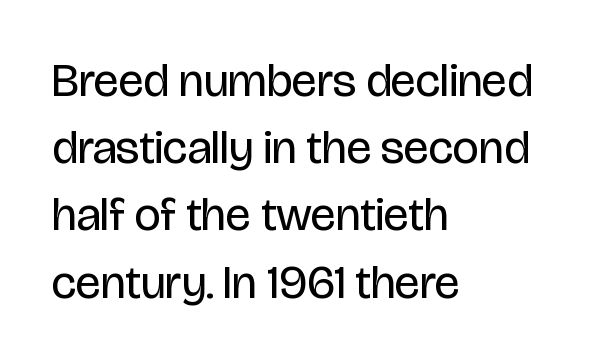
The face looks like a standard text weight, possibly lighter. Nobody drew a line under any word here. The specimen reads as upright at a glance. Horizontal bands of white between lines are of average thickness. The passage shown has conventional tracking throughout. Varying glyph widths throughout — classic text-font behaviour.
